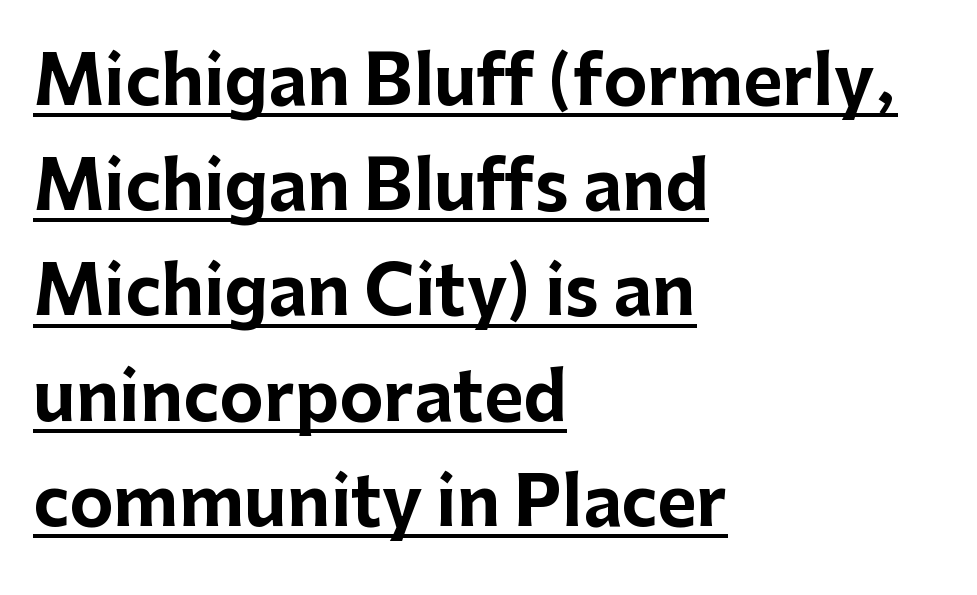
The image shows 67 px bold sans-serif type, upright; set left-aligned, normal line spacing (1.57x), normal letter spacing, underlined; low stroke contrast and a medium x-height.
